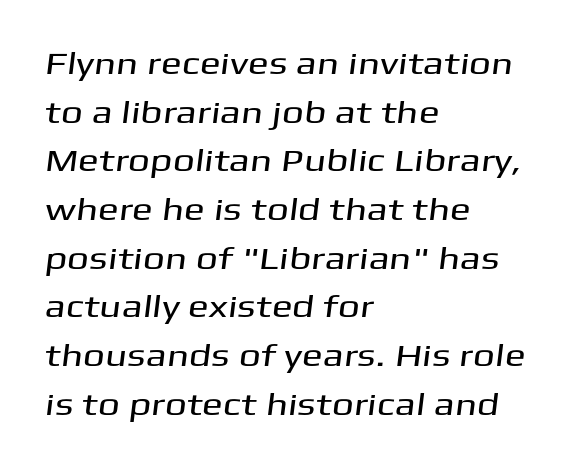
Q: Is the typeface a serif or a sans-serif typeface? A: Sans-serif.
Q: Is the text underlined? A: No.
Q: How is the paragraph aligned? A: Left-aligned.
Q: Is the spacing between letters normal or unusually wide? A: Normal.
Q: Is the spacing between lines tight, normal or loose? A: Normal.
Q: Width (condensed, normal, or wide)? A: Wide.
Q: Stroke contrast? A: Medium.
Q: x-height? A: Medium.
Q: Monospaced? A: No.
